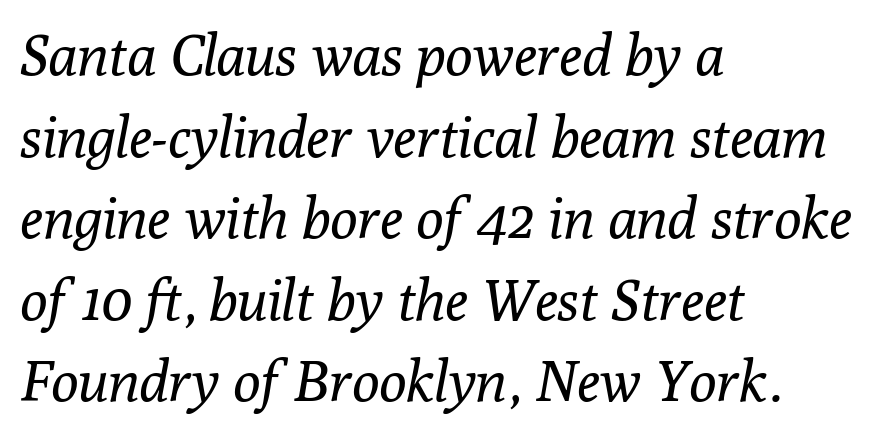
{"serif": "yes", "italic": "yes", "lean": "right", "slant_degrees": 10, "bold": "no", "weight": "regular", "width": "normal", "stroke_contrast": "low", "x_height": "medium", "monospaced": "no", "underline": "no", "align": "left", "line_spacing": "normal", "line_spacing_ratio": 1.43, "letter_spacing": "normal", "letter_spacing_em": 0.0, "glyph_px": 57}
